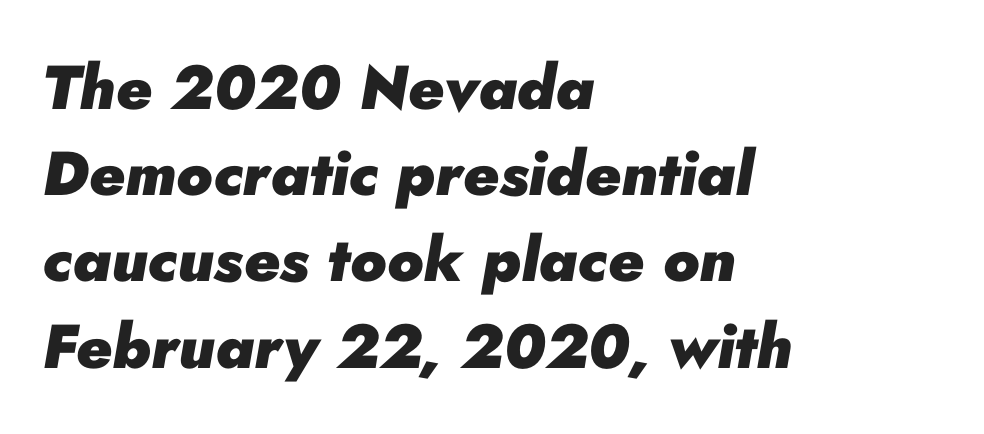
Q: Is the text bold? A: Yes.
Q: Is the text italic (slanted)? A: Yes, it leans right by about 10 degrees.
Q: Is the text underlined? A: No.
Q: How is the paragraph aligned? A: Left-aligned.
Q: Is the spacing between letters normal or unusually wide? A: Normal.
Q: Is the spacing between lines tight, normal or loose? A: Normal.
Q: Width (condensed, normal, or wide)? A: Normal.
Q: Stroke contrast? A: Low.
Q: x-height? A: Small.
Q: Monospaced? A: No.
